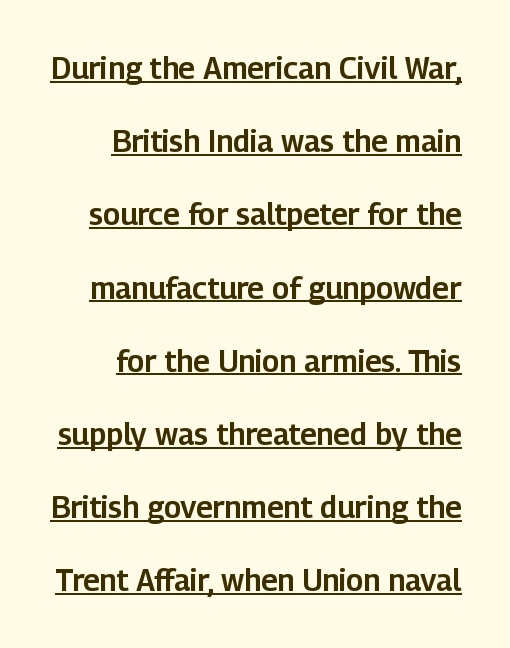
The image shows 30 px sans-serif type, upright; set right-aligned, loose line spacing (2.44x), normal letter spacing, underlined; low stroke contrast and a medium x-height.
